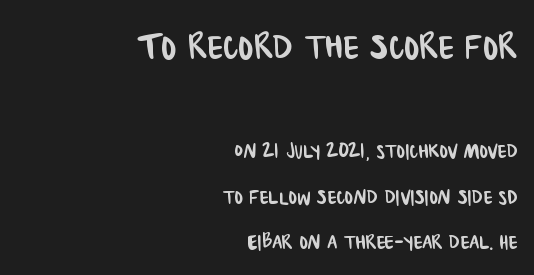
These lines are composed in type without serifs. Quick note: underline off. Character widths vary here, with narrow letters taking less room than wide ones. Compared with a flush-left layout, this one pins lines to the opposite, right side. The letters in the upper block stand taller than those in the block below.
